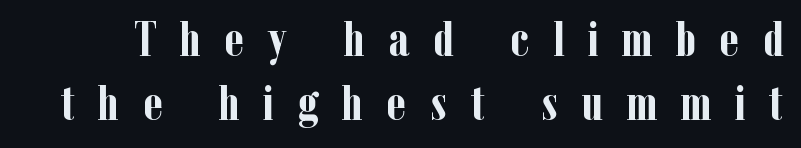
Leading matches the norm, producing a regular column. You could not count columns in this text — the font is proportionally spaced. What stands out about the letter spacing? Its width — letters are far apart. Every stem runs plumb, perpendicular to the baseline. Any mark beneath the type? The region is blank.
